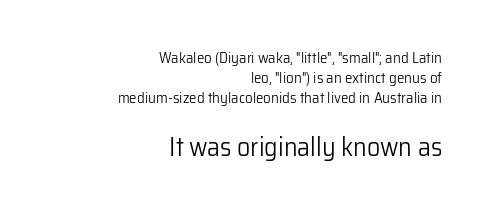
{"italic": "no", "bold": "no", "underline": "no", "align": "right", "line_spacing": "normal", "line_spacing_ratio": 1.34, "letter_spacing": "normal", "letter_spacing_em": 0.0, "larger_block": "second", "size_ratio": 1.73, "glyph_px": 26}
